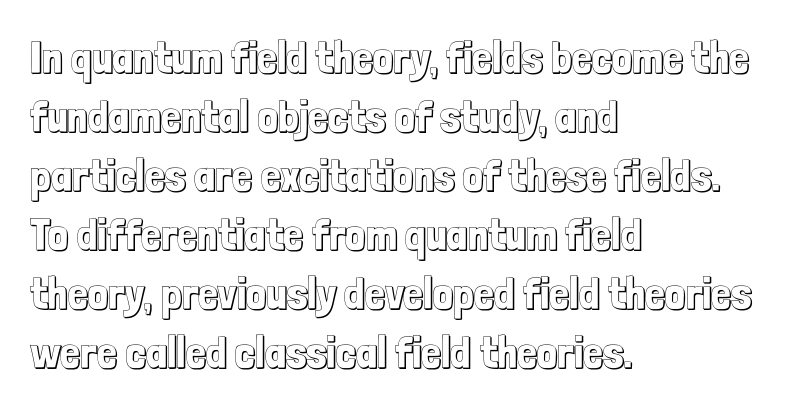
The image shows 45 px condensed type, upright; set left-aligned, normal line spacing (1.31x), normal letter spacing, not underlined; a medium x-height.
